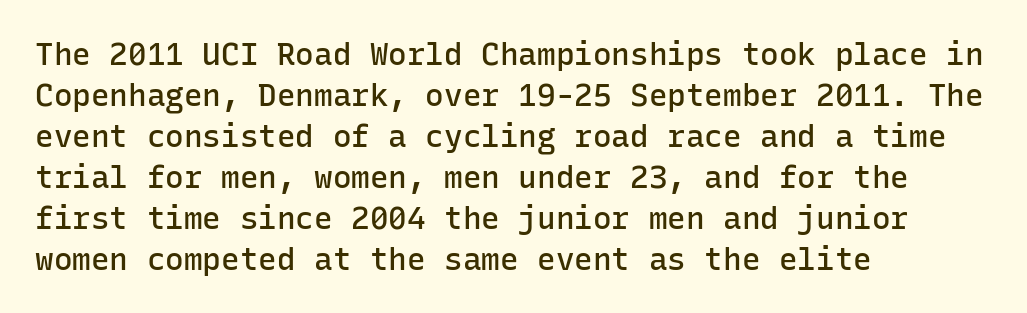
{"serif": "no", "italic": "no", "bold": "semi", "weight": "semibold", "width": "normal", "stroke_contrast": "low", "x_height": "medium", "monospaced": "yes", "underline": "no", "align": "left", "line_spacing": "normal", "line_spacing_ratio": 1.32, "letter_spacing": "normal", "letter_spacing_em": 0.0, "glyph_px": 31}
